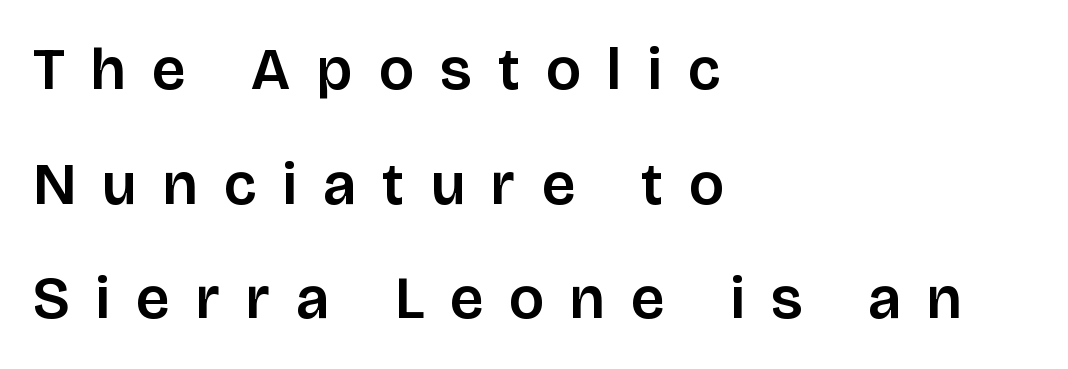
The image shows 60 px sans-serif type, upright; set left-aligned, loose line spacing (1.91x), unusually wide letter spacing (+0.44 em), not underlined; low stroke contrast and a large x-height.
